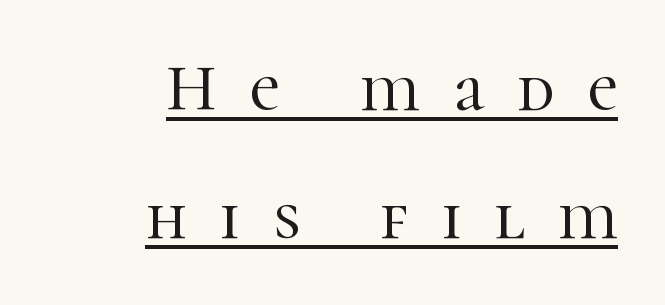
{"serif": "yes", "italic": "no", "width": "normal", "stroke_contrast": "high", "x_height": "medium", "monospaced": "no", "underline": "yes", "align": "right", "line_spacing": "loose", "line_spacing_ratio": 1.94, "letter_spacing": "wide", "letter_spacing_em": 0.5, "glyph_px": 66}
